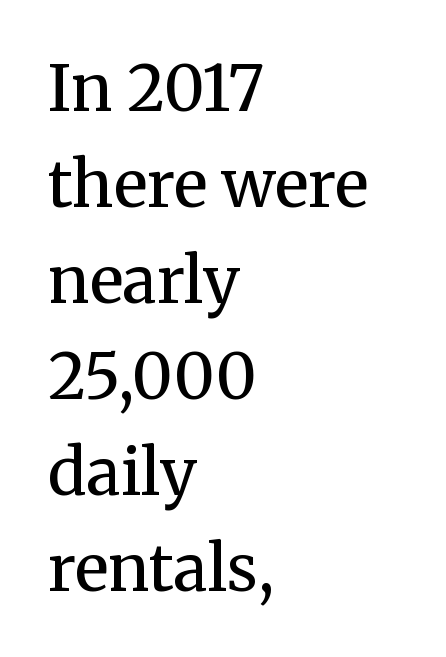
The image shows 64 px regular-weight serif type, upright; set left-aligned, normal line spacing (1.5x), normal letter spacing, not underlined; medium stroke contrast and a medium x-height.
